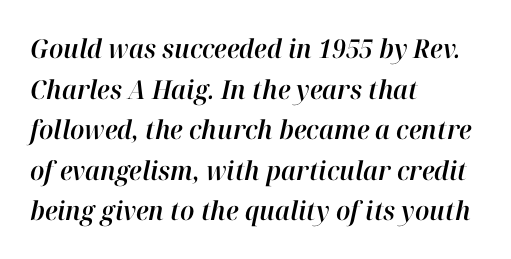
The image shows 26 px text type, italic (leaning right); set left-aligned, normal line spacing (1.56x), normal letter spacing, not underlined.
